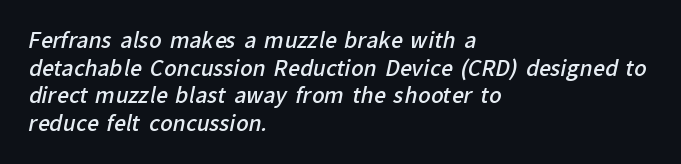
Look at the tracking — it's just the regular setting, nothing added. The block of text has a typical density, with ordinary space between rows. The foot of each line stays bare and open. Notice how the passage keeps a crisp vertical edge on the left only. Notice the strokes are somewhat thickened but not fully heavy: this is a semibold.
